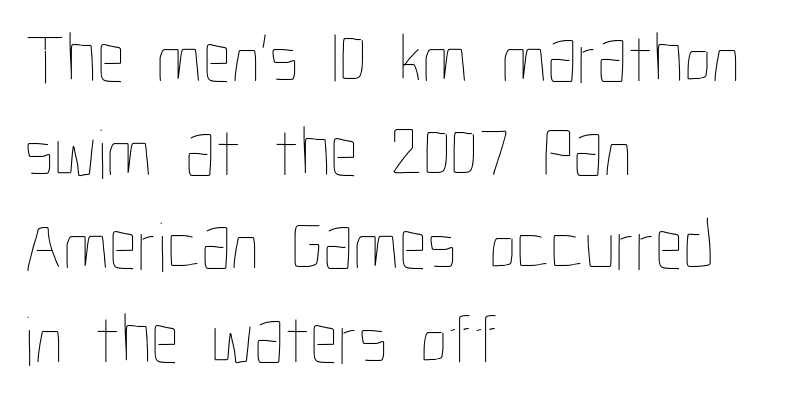
Q: Is the text bold? A: No.
Q: Is the text italic (slanted)? A: No, it is upright.
Q: Is the text underlined? A: No.
Q: How is the paragraph aligned? A: Left-aligned.
Q: Is the spacing between letters normal or unusually wide? A: Normal.
Q: Is the spacing between lines tight, normal or loose? A: Normal.
Q: Width (condensed, normal, or wide)? A: Condensed.
Q: Stroke contrast? A: Low.
Q: x-height? A: Medium.
Q: Monospaced? A: No.
